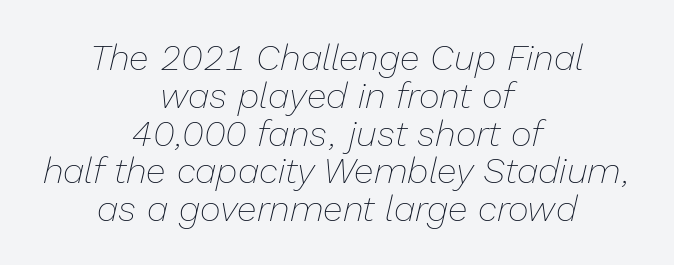
The image shows 36 px thin type, italic (leaning right); set centered, tight line spacing (1.05x), normal letter spacing, not underlined; low stroke contrast and a medium x-height.
